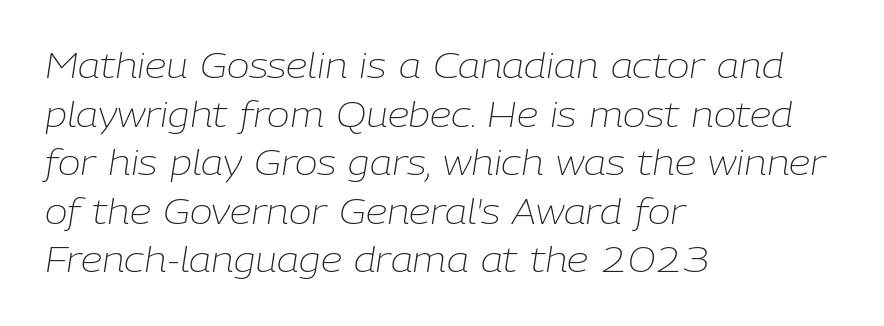
The image shows 34 px light type, italic (leaning right); set left-aligned, normal line spacing (1.43x), normal letter spacing, not underlined; low stroke contrast and a medium x-height.
